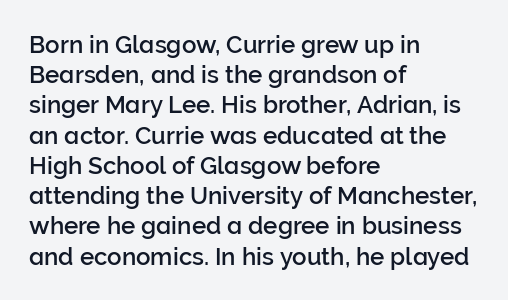
Q: Is the text italic (slanted)? A: No, it is upright.
Q: Is the text underlined? A: No.
Q: How is the paragraph aligned? A: Left-aligned.
Q: Is the spacing between letters normal or unusually wide? A: Normal.
Q: Is the spacing between lines tight, normal or loose? A: Normal.
